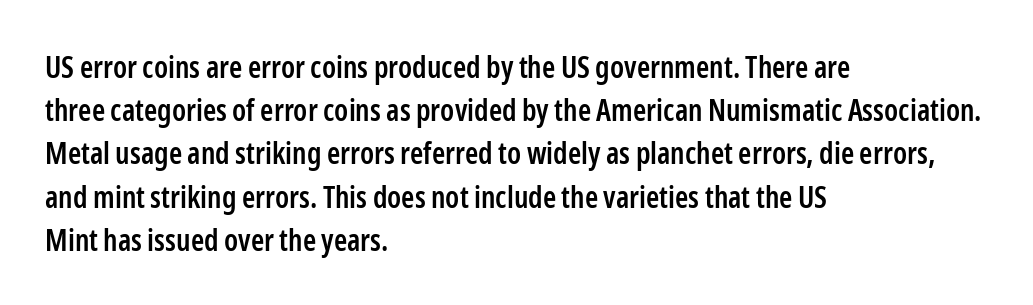
Q: Is the text bold? A: Semi-bold.
Q: Is the text italic (slanted)? A: No, it is upright.
Q: Is the typeface a serif or a sans-serif typeface? A: Sans-serif.
Q: Is the text underlined? A: No.
Q: How is the paragraph aligned? A: Left-aligned.
Q: Is the spacing between letters normal or unusually wide? A: Normal.
Q: Is the spacing between lines tight, normal or loose? A: Normal.
Q: Width (condensed, normal, or wide)? A: Condensed.
Q: Stroke contrast? A: Low.
Q: x-height? A: Medium.
Q: Monospaced? A: No.
